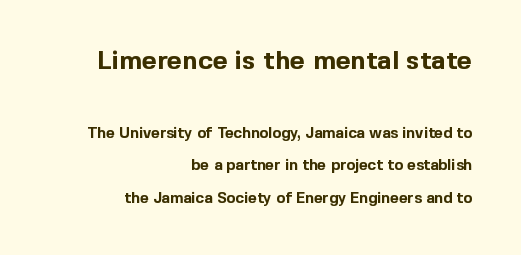
The image shows 26 px bold type, upright; set right-aligned, loose line spacing (2.16x), normal letter spacing, not underlined; the first (top) block is 1.73x larger.
